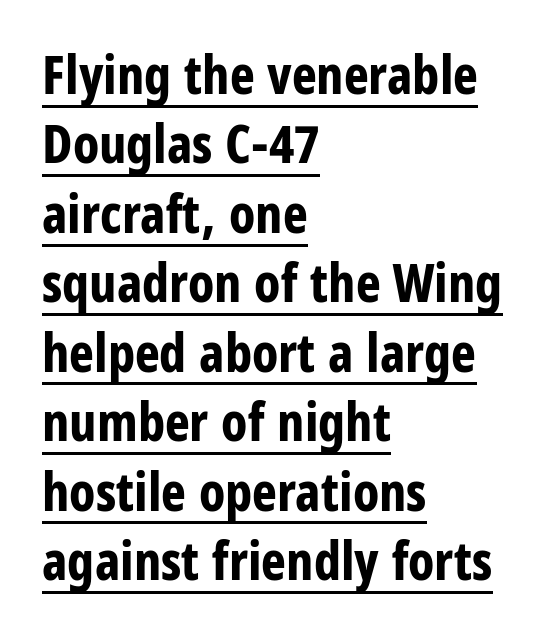
{"serif": "no", "italic": "no", "bold": "yes", "weight": "bold", "width": "condensed", "stroke_contrast": "low", "x_height": "large", "monospaced": "no", "underline": "yes", "align": "left", "line_spacing": "normal", "line_spacing_ratio": 1.31, "letter_spacing": "normal", "letter_spacing_em": 0.0, "glyph_px": 53}
